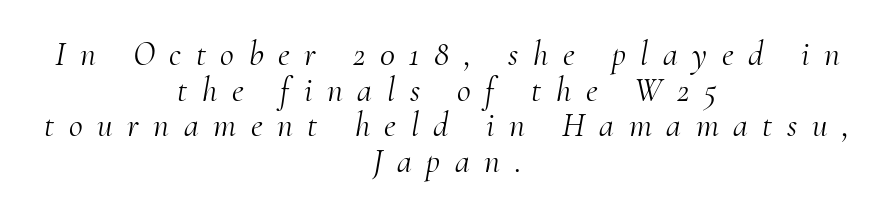
The image shows 34 px light serif type, italic (leaning right); set centered, tight line spacing (1.05x), unusually wide letter spacing (+0.43 em), not underlined; medium stroke contrast and a small x-height.
